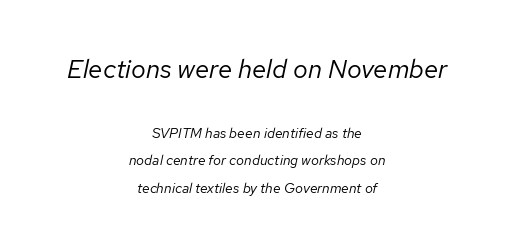
Q: Is the text bold? A: No.
Q: Is the text italic (slanted)? A: Yes, it leans right by about 12 degrees.
Q: Is the text underlined? A: No.
Q: How is the paragraph aligned? A: Centered.
Q: Is the spacing between letters normal or unusually wide? A: Normal.
Q: Is the spacing between lines tight, normal or loose? A: Loose.
Q: Which block of text is set in a larger size, the first (top) or the second (bottom)? A: The first (top) one.
